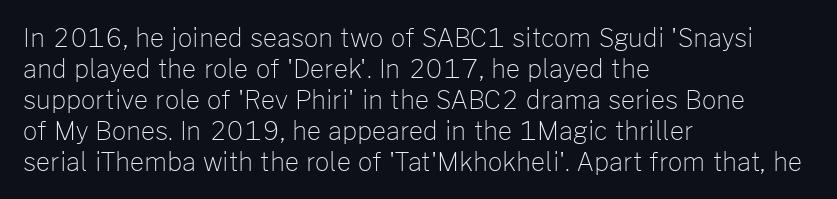
A light-to-regular cut is what we see here. Clear beneath every line of the passage. Vertical strokes here are truly vertical. The passage shown has conventional tracking throughout. Leftover space on each line is placed entirely after the last word.
